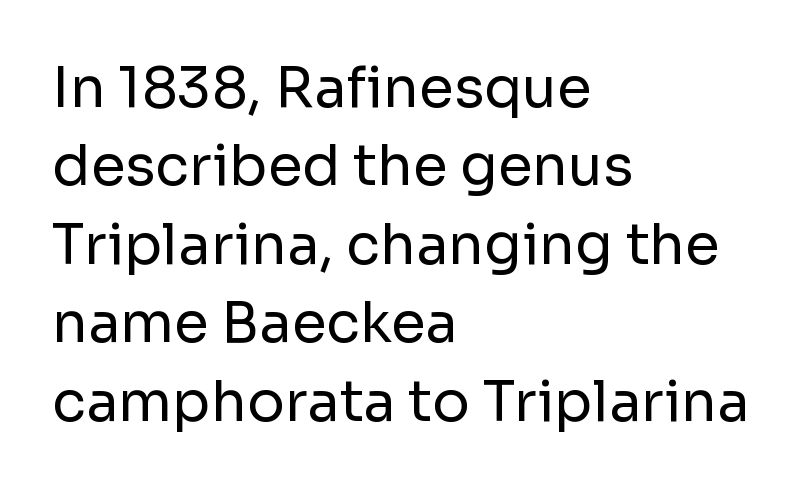
The image shows 56 px regular-weight sans-serif type, upright; set left-aligned, normal line spacing (1.4x), normal letter spacing, not underlined; low stroke contrast and a medium x-height.
